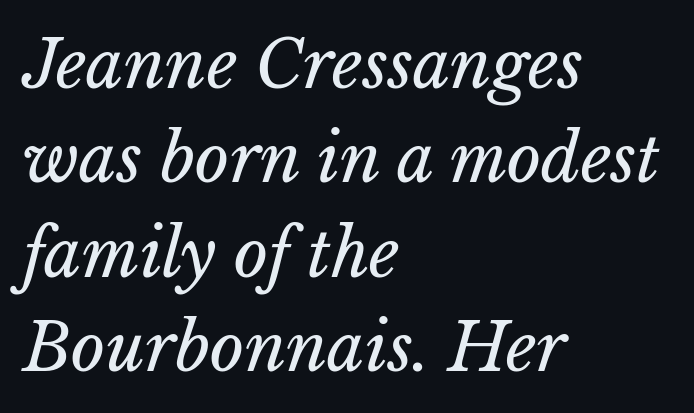
The passage shown is typed in a proportional face where columns would drift. Here the glyphs are tracked normally, forming tight word shapes. Nobody drew a line under any word here. This is not heavy type; no bold has been used. The lines sit at an ordinary, default distance from one another. Horizontal alignment here is leftward, the default for most running prose.
